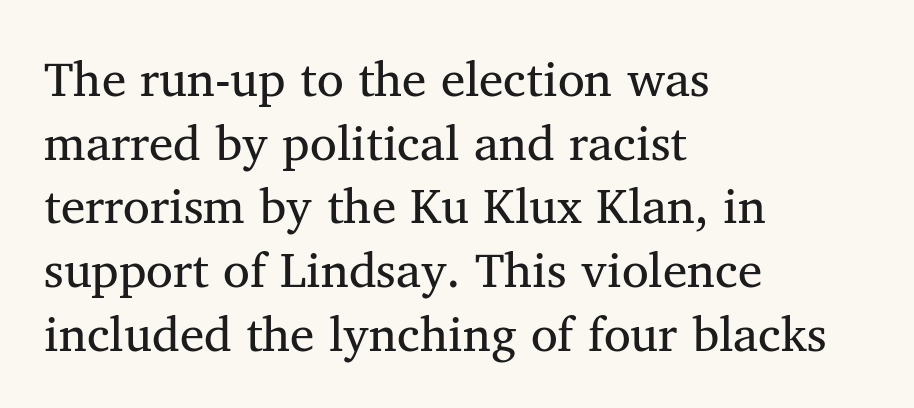
{"serif": "yes", "italic": "no", "width": "normal", "stroke_contrast": "medium", "x_height": "medium", "monospaced": "no", "underline": "no", "align": "left", "line_spacing": "normal", "line_spacing_ratio": 1.3, "letter_spacing": "normal", "letter_spacing_em": 0.0, "glyph_px": 49}
